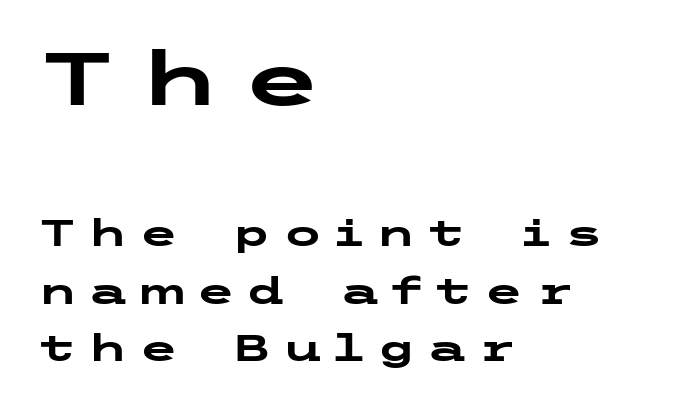
Q: Is the text bold? A: Yes.
Q: Is the text italic (slanted)? A: No, it is upright.
Q: Is the typeface a serif or a sans-serif typeface? A: Sans-serif.
Q: Is the text underlined? A: No.
Q: How is the paragraph aligned? A: Left-aligned.
Q: Is the spacing between letters normal or unusually wide? A: Unusually wide.
Q: Is the spacing between lines tight, normal or loose? A: Normal.
Q: Which block of text is set in a larger size, the first (top) or the second (bottom)? A: The first (top) one.
Q: Width (condensed, normal, or wide)? A: Wide.
Q: Stroke contrast? A: Low.
Q: x-height? A: Medium.
